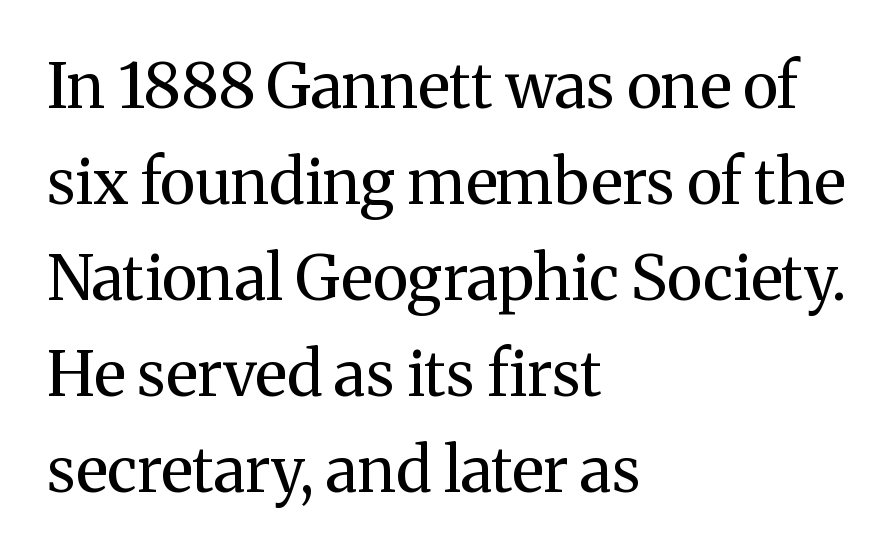
The image shows 62 px regular-weight serif type, upright; set left-aligned, normal line spacing (1.55x), normal letter spacing, not underlined; medium stroke contrast and a medium x-height.
